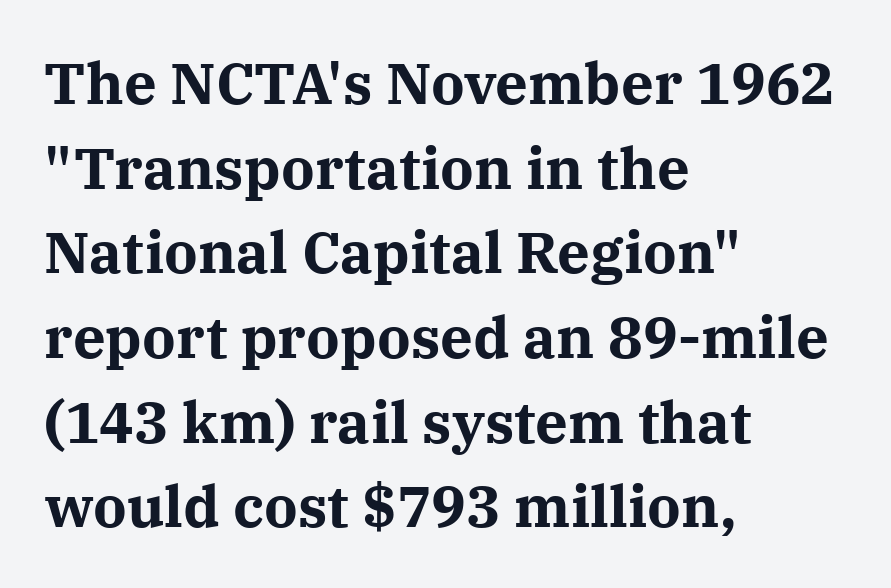
You could call the tracking neutral — neither tight nor loose. The letters stand upright; this is a roman face. Is the block centered? No — it sits flush against the left margin. Do the characters align in a grid? No, the font is proportional.
